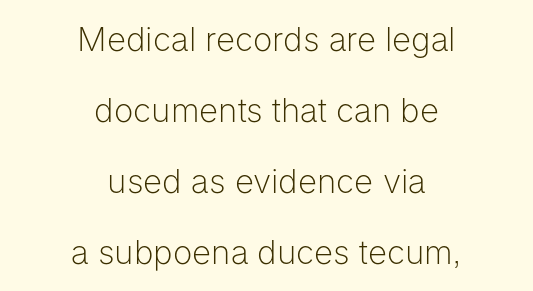
The image shows 33 px light sans-serif type, upright; set centered, loose line spacing (2.15x), normal letter spacing, not underlined; low stroke contrast and a medium x-height.
